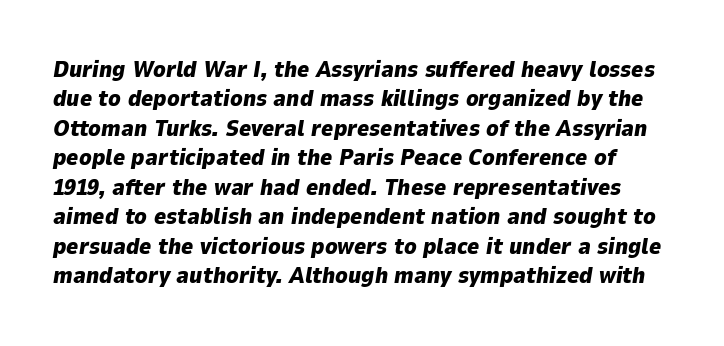
The image shows 23 px bold type, italic (leaning right); set normal line spacing (1.28x), normal letter spacing, not underlined.
